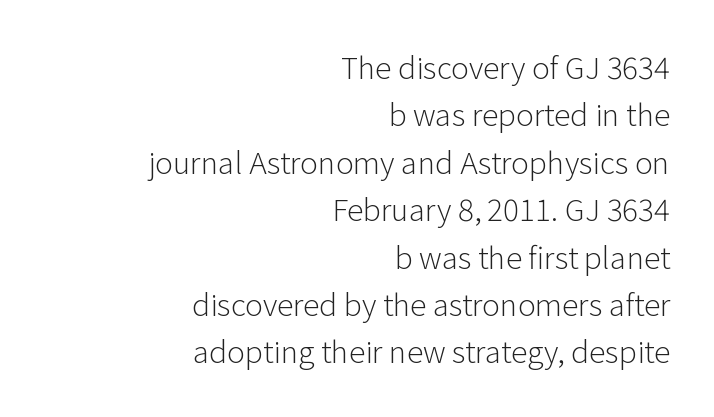
Q: Is the text bold? A: No.
Q: Is the text italic (slanted)? A: No, it is upright.
Q: Is the typeface a serif or a sans-serif typeface? A: Sans-serif.
Q: Is the text underlined? A: No.
Q: How is the paragraph aligned? A: Right-aligned.
Q: Is the spacing between letters normal or unusually wide? A: Normal.
Q: Is the spacing between lines tight, normal or loose? A: Normal.
Q: Width (condensed, normal, or wide)? A: Normal.
Q: Stroke contrast? A: Low.
Q: x-height? A: Medium.
Q: Monospaced? A: No.
